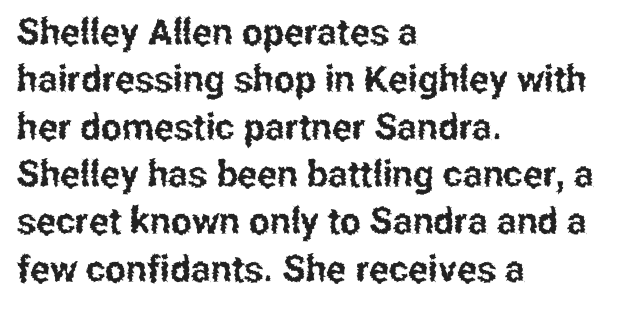
No feet cap the strokes, marking this as sans-serif type. The designer left line spacing at the default. There is no visible air inserted between adjacent glyphs. Caption: multi-line text, flush left, ragged right. The face used here is proportionally spaced, like ordinary book or web type. This is the regular roman posture of the typeface.
